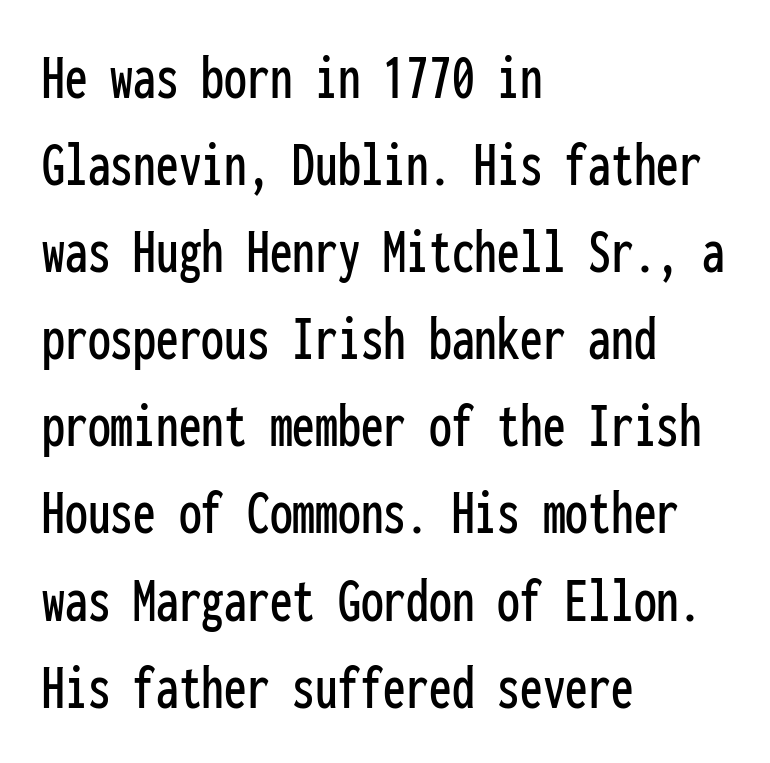
Q: Is the text italic (slanted)? A: No, it is upright.
Q: Is the typeface a serif or a sans-serif typeface? A: Sans-serif.
Q: Is the text underlined? A: No.
Q: How is the paragraph aligned? A: Left-aligned.
Q: Is the spacing between letters normal or unusually wide? A: Normal.
Q: Is the spacing between lines tight, normal or loose? A: Normal.
Q: Width (condensed, normal, or wide)? A: Condensed.
Q: Stroke contrast? A: Low.
Q: x-height? A: Medium.
Q: Monospaced? A: Yes.
